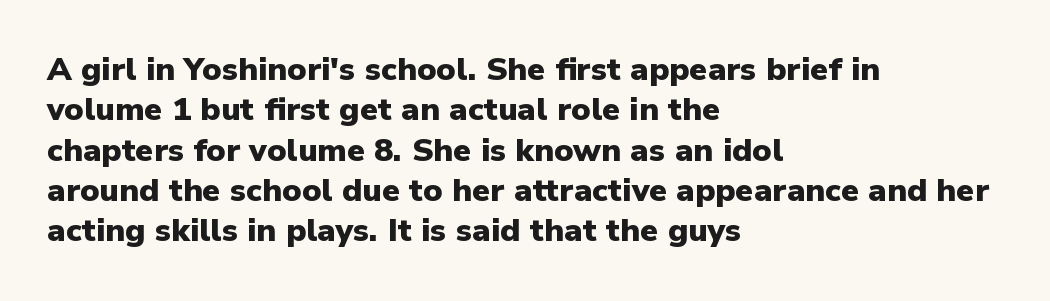
Q: Is the text bold? A: Yes.
Q: Is the text italic (slanted)? A: No, it is upright.
Q: Is the typeface a serif or a sans-serif typeface? A: Sans-serif.
Q: Is the text underlined? A: No.
Q: How is the paragraph aligned? A: Left-aligned.
Q: Is the spacing between letters normal or unusually wide? A: Normal.
Q: Is the spacing between lines tight, normal or loose? A: Normal.
Q: Width (condensed, normal, or wide)? A: Normal.
Q: Stroke contrast? A: Low.
Q: x-height? A: Medium.
Q: Monospaced? A: No.
